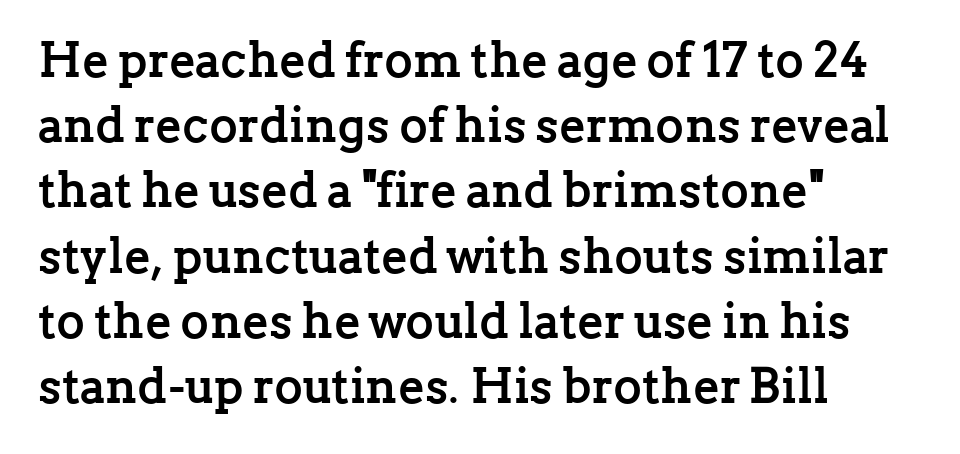
{"serif": "yes", "italic": "no", "bold": "yes", "weight": "semibold", "width": "normal", "stroke_contrast": "low", "x_height": "medium", "monospaced": "no", "underline": "no", "align": "left", "line_spacing": "normal", "line_spacing_ratio": 1.33, "letter_spacing": "normal", "letter_spacing_em": 0.0, "glyph_px": 49}
